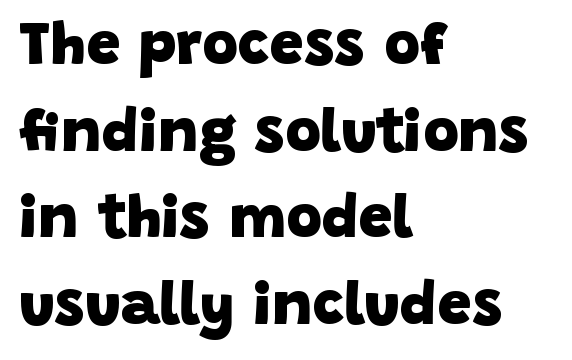
The image shows 61 px heavy sans-serif type; set left-aligned, normal line spacing (1.42x), normal letter spacing, not underlined; low stroke contrast and a large x-height.
